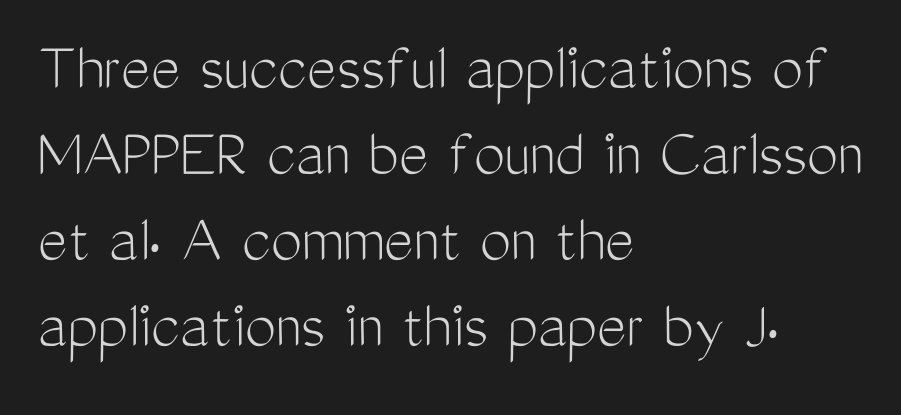
This is the regular roman posture of the typeface. This is sans-serif lettering, the kind often seen on screens and signage. Each letter keeps its own natural width here, so spacing adapts to shape. Nothing heavy about these letters — not bold at all.
